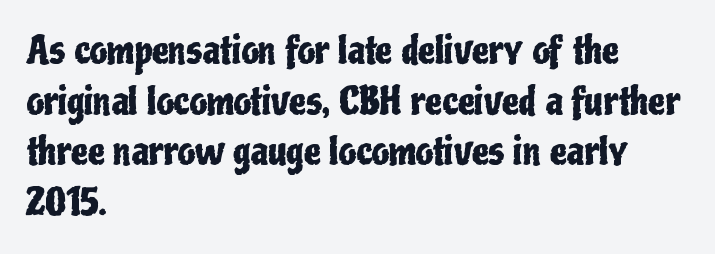
Q: Is the text italic (slanted)? A: No, it is upright.
Q: Is the typeface a serif or a sans-serif typeface? A: Sans-serif.
Q: Is the text underlined? A: No.
Q: How is the paragraph aligned? A: Left-aligned.
Q: Is the spacing between letters normal or unusually wide? A: Normal.
Q: Is the spacing between lines tight, normal or loose? A: Normal.
Q: Width (condensed, normal, or wide)? A: Condensed.
Q: Stroke contrast? A: Low.
Q: x-height? A: Medium.
Q: Monospaced? A: No.
